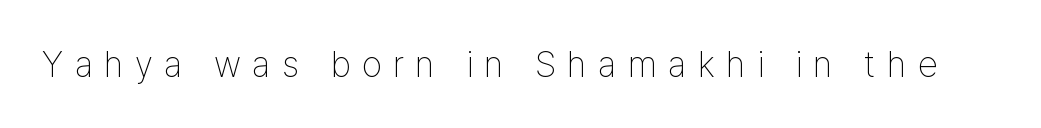
The letters advance in unequal steps, a hallmark of proportional type. The passage shown is not underscored anywhere. Nope, not italic — everything's standing straight. Honestly, the letter spacing is so wide it's the main thing you notice. The face used here is a sans, in the tradition of grotesques and geometrics. This is not heavy type; no bold has been used.
